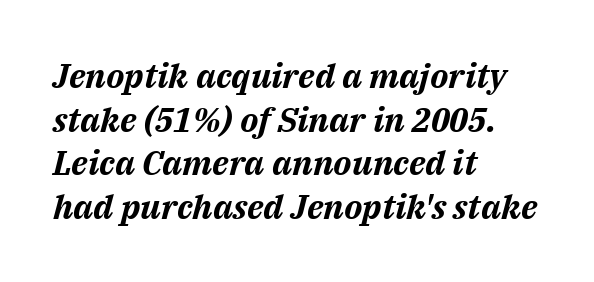
What stands out about the letter spacing? Nothing — it is the standard amount. A student would call this left alignment; a typographer would say flush left, rag right. Check the space under the baseline: it is left empty. The letters advance in unequal steps, a hallmark of proportional type. Normally led — the rows are evenly, conventionally spaced.
